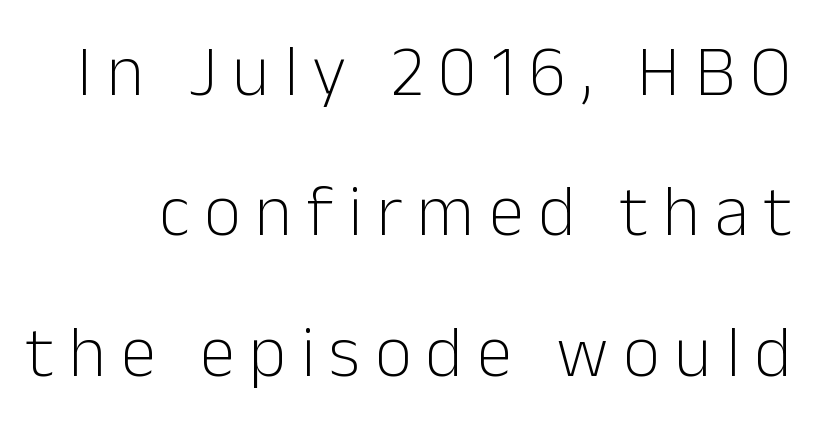
Q: Is the text bold? A: No.
Q: Is the text italic (slanted)? A: No, it is upright.
Q: Is the typeface a serif or a sans-serif typeface? A: Sans-serif.
Q: Is the text underlined? A: No.
Q: Is the spacing between letters normal or unusually wide? A: Unusually wide.
Q: Is the spacing between lines tight, normal or loose? A: Loose.
Q: Width (condensed, normal, or wide)? A: Normal.
Q: Stroke contrast? A: Low.
Q: x-height? A: Medium.
Q: Monospaced? A: No.
